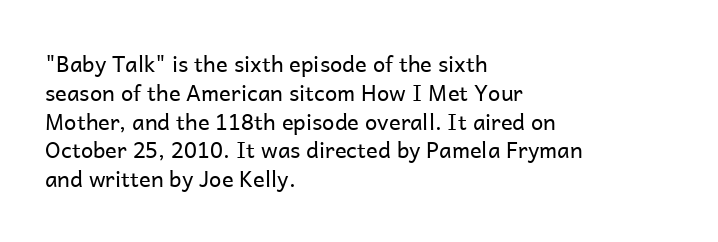
{"italic": "no", "bold": "no", "underline": "no", "align": "left", "line_spacing": "normal", "line_spacing_ratio": 1.31, "letter_spacing": "normal", "letter_spacing_em": 0.0, "glyph_px": 22}
